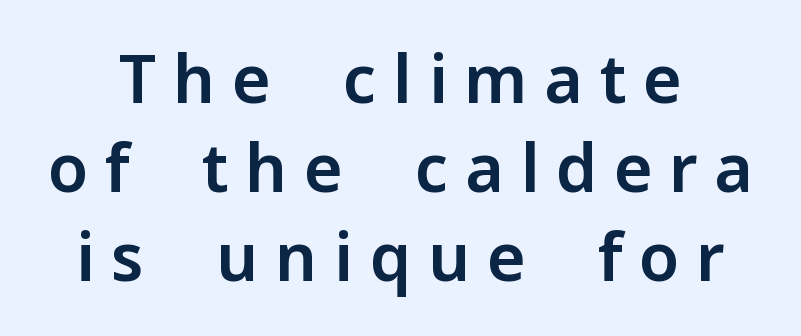
The image shows 66 px sans-serif type, upright; set centered, normal line spacing (1.35x), unusually wide letter spacing (+0.25 em), not underlined; low stroke contrast and a medium x-height.
